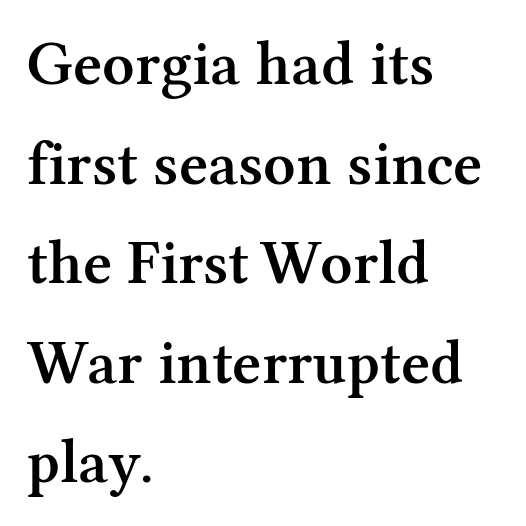
The image shows 63 px semibold serif type, upright; set left-aligned, normal line spacing (1.58x), normal letter spacing, not underlined; medium stroke contrast and a medium x-height.
